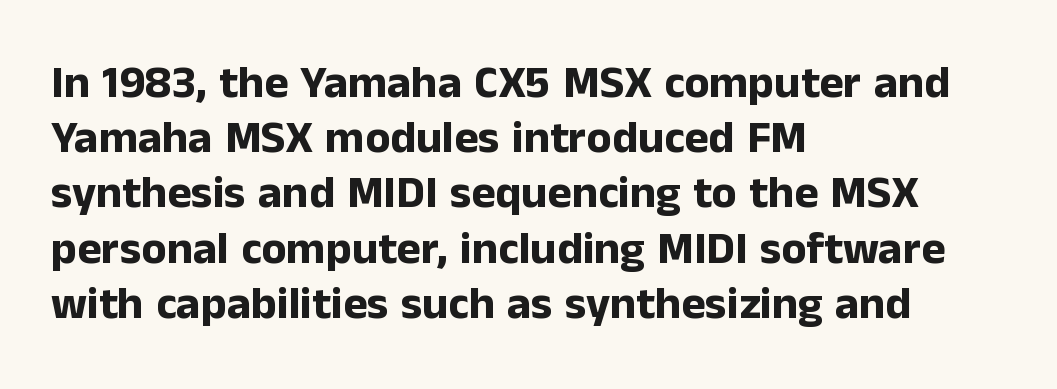
The image shows 46 px bold sans-serif type, upright; set left-aligned, line spacing 1.2x, normal letter spacing, not underlined; low stroke contrast and a medium x-height.
